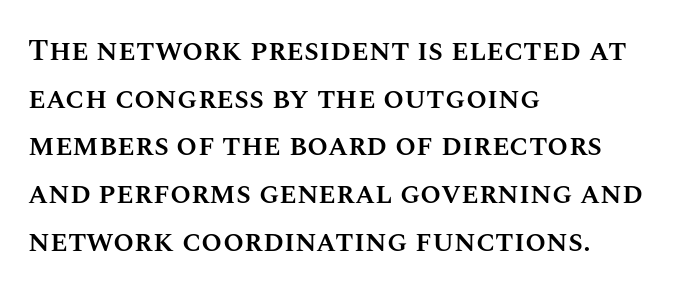
The baseline area is clear. The gaps between neighbouring characters are ordinary and unremarkable. Short and long lines alike share a common starting point at left. The leading is moderate, giving the passage an even texture. A semibold gives these letters moderate extra thickness, short of bold. The lettering stays uniformly vertical, giving the passage a roman look.
